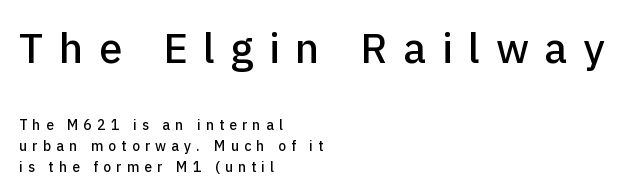
{"serif": "no", "italic": "no", "width": "normal", "stroke_contrast": "low", "x_height": "medium", "monospaced": "no", "underline": "no", "align": "left", "line_spacing": "normal", "line_spacing_ratio": 1.49, "letter_spacing": "wide", "letter_spacing_em": 0.37, "larger_block": "first", "size_ratio": 3.0, "glyph_px": 42}
